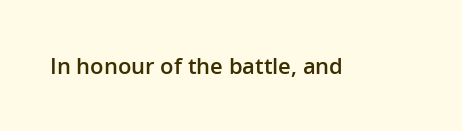
The image shows 22 px text type, upright; set normal letter spacing, not underlined.
